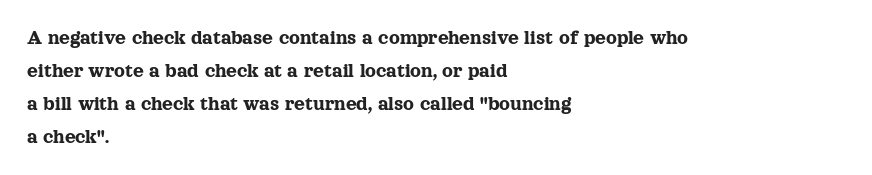
Do the letters lean? They stand straight. You could call the tracking neutral — neither tight nor loose. The passage shown is not underscored anywhere. The ragged edge is on the right, which tells us the setting is flush left. Students, observe: this is what conventionally led text looks like.
